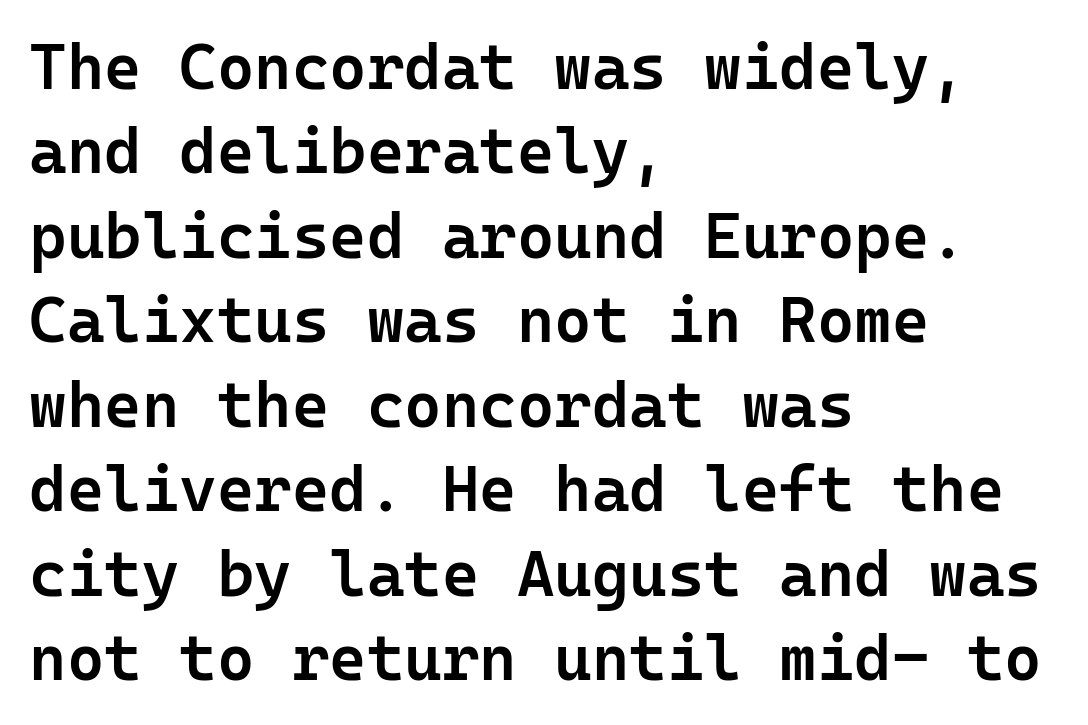
Posture: straight, roman, zero tilt. Note the uniform advance width — an 'i' takes as much space as an 'm'. Which margin do the lines hug? The left one — the right edge is uneven. Nothing sits at the stroke ends, so this counts as sans-serif. The letterforms sit shoulder to shoulder at normal distance.
